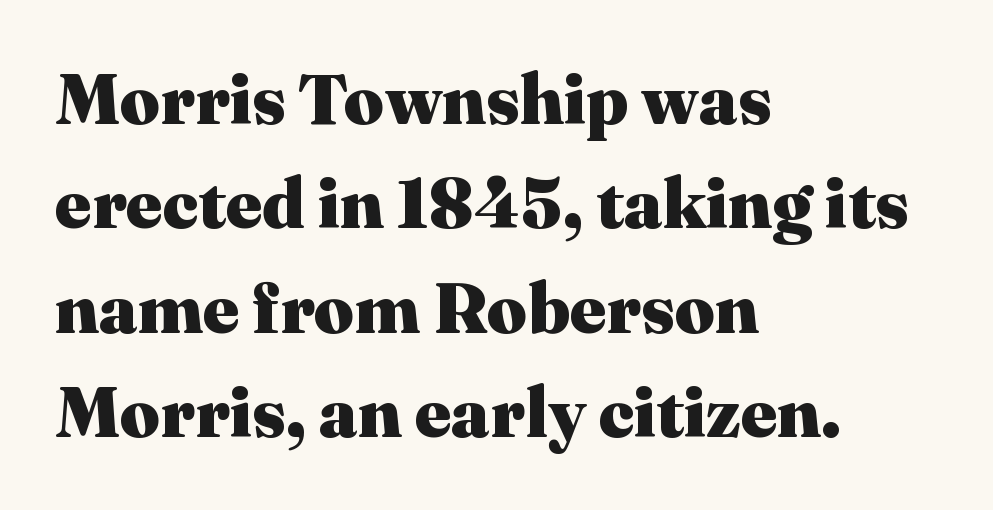
{"serif": "yes", "italic": "no", "bold": "yes", "weight": "heavy", "width": "normal", "stroke_contrast": "medium", "x_height": "medium", "monospaced": "no", "underline": "no", "align": "left", "line_spacing": "normal", "line_spacing_ratio": 1.49, "letter_spacing": "normal", "letter_spacing_em": 0.0, "glyph_px": 70}
